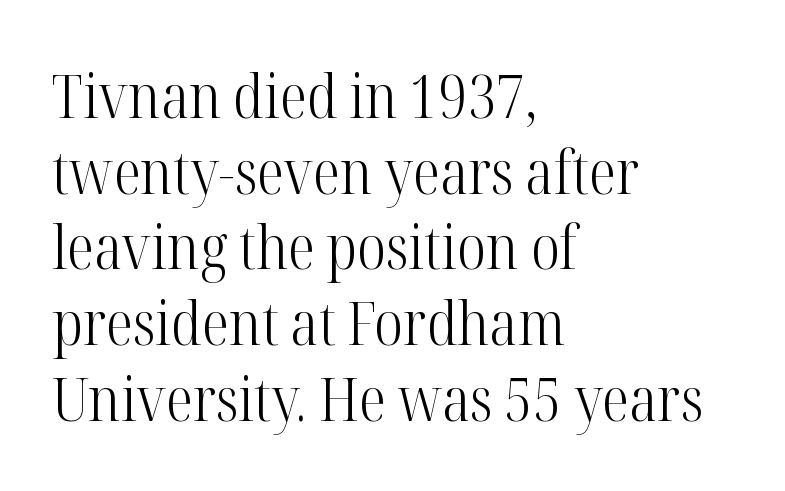
Q: Is the text bold? A: No.
Q: Is the text italic (slanted)? A: No, it is upright.
Q: Is the typeface a serif or a sans-serif typeface? A: Serif.
Q: Is the text underlined? A: No.
Q: How is the paragraph aligned? A: Left-aligned.
Q: Is the spacing between letters normal or unusually wide? A: Normal.
Q: Width (condensed, normal, or wide)? A: Condensed.
Q: Stroke contrast? A: High.
Q: x-height? A: Medium.
Q: Monospaced? A: No.
